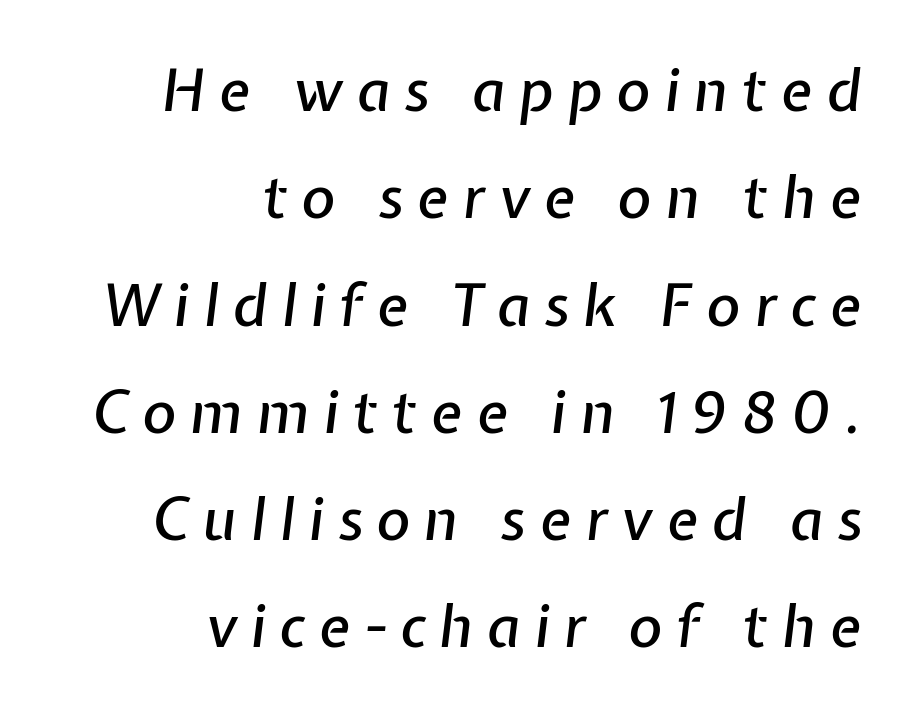
{"italic": "yes", "lean": "right", "slant_degrees": 7, "width": "normal", "stroke_contrast": "low", "x_height": "medium", "monospaced": "no", "underline": "no", "align": "right", "line_spacing_ratio": 1.85, "letter_spacing": "wide", "letter_spacing_em": 0.24, "glyph_px": 58}
